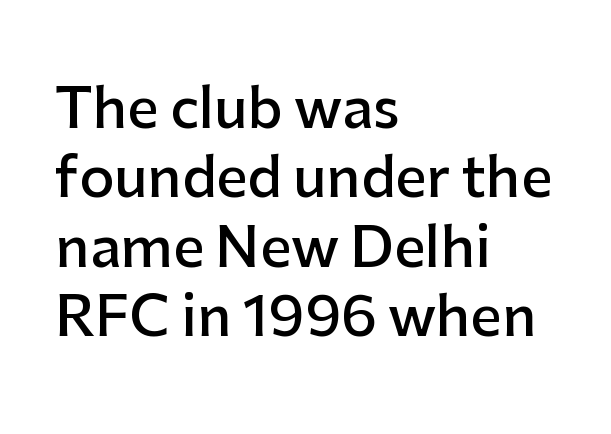
{"serif": "no", "italic": "no", "bold": "semi", "weight": "semibold", "width": "normal", "stroke_contrast": "low", "x_height": "medium", "monospaced": "no", "underline": "no", "align": "left", "line_spacing": "normal", "line_spacing_ratio": 1.26, "letter_spacing": "normal", "letter_spacing_em": 0.0, "glyph_px": 55}
